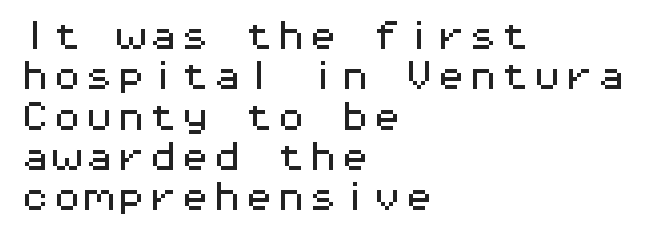
The image shows 32 px wide sans-serif type, upright, monospaced; set left-aligned, normal line spacing (1.26x), normal letter spacing, not underlined; medium stroke contrast and a medium x-height.
